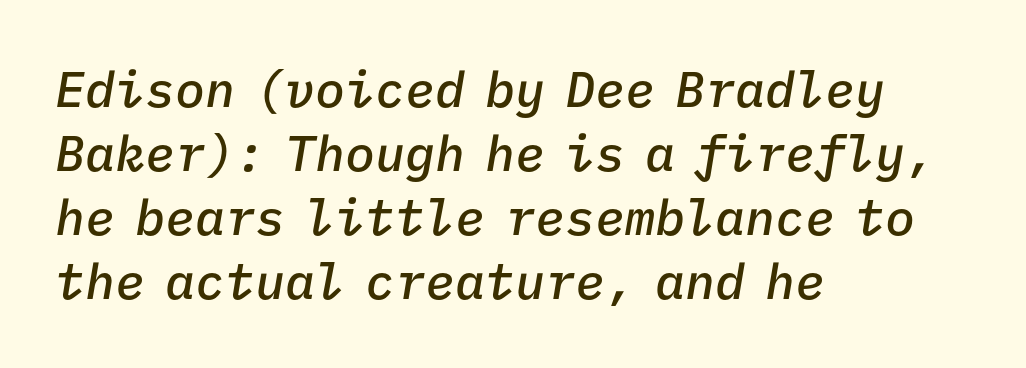
The image shows 50 px semibold type, italic (leaning right), monospaced; set left-aligned, normal line spacing (1.28x), normal letter spacing, not underlined; low stroke contrast and a medium x-height.
